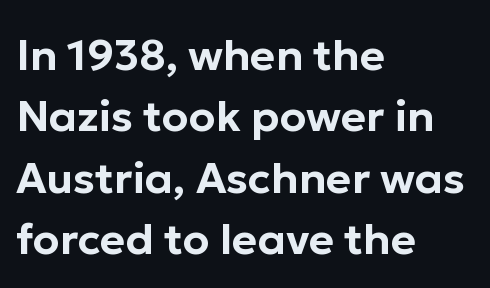
{"serif": "no", "italic": "no", "width": "normal", "stroke_contrast": "low", "x_height": "medium", "monospaced": "no", "underline": "no", "align": "left", "line_spacing": "normal", "line_spacing_ratio": 1.43, "letter_spacing": "normal", "letter_spacing_em": 0.0, "glyph_px": 43}
